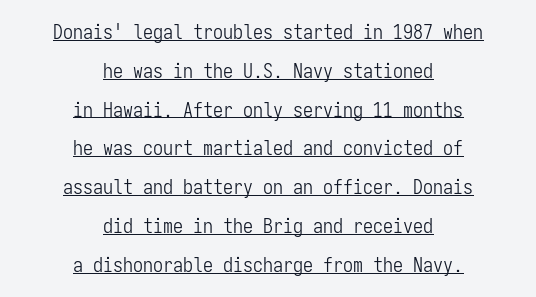
The type sits square on the baseline with zero lean. Standard letterfit; no display-style spreading of the glyphs. A continuous stroke trails under the words, as in a hyperlink. Loosely led — the rows are spread out.
